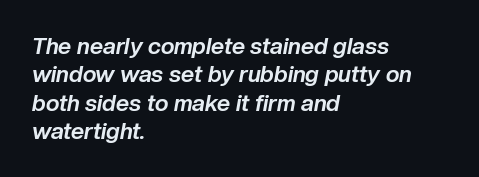
{"italic": "yes", "lean": "right", "slant_degrees": 10, "bold": "yes", "underline": "no", "align": "left", "line_spacing_ratio": 1.23, "letter_spacing": "normal", "letter_spacing_em": 0.0, "glyph_px": 23}
